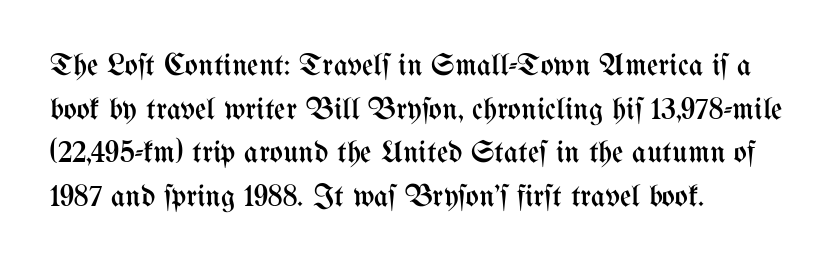
The gap between lines stays unmarked. You could call the tracking neutral — neither tight nor loose. The weight tops out at a normal text grade. Here the designer chose a conventional face with non-uniform glyph widths. This sample uses an upright cut, with every glyph sitting square on the baseline.
